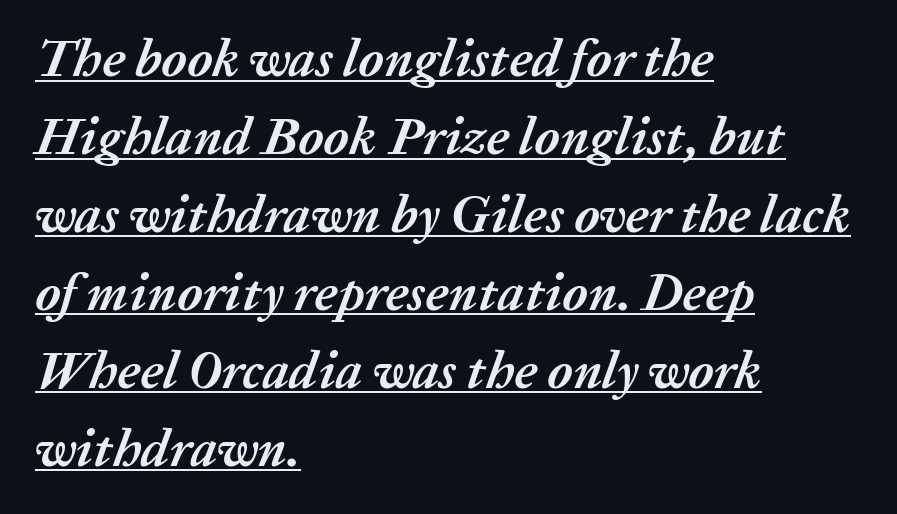
The image shows 53 px semibold type, italic (leaning right); set left-aligned, normal line spacing (1.47x), normal letter spacing, underlined; medium stroke contrast and a medium x-height.
